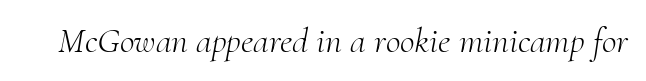
The image shows 36 px light serif type, italic (leaning right); set normal letter spacing, not underlined; medium stroke contrast and a small x-height.
